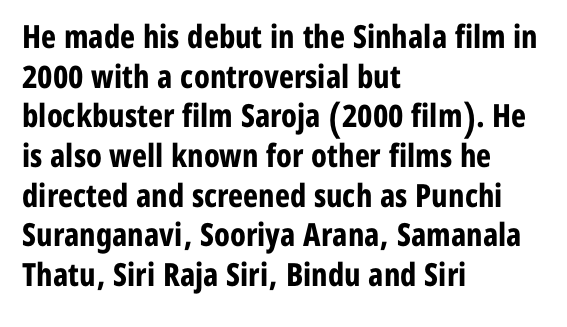
{"serif": "no", "italic": "no", "bold": "yes", "weight": "bold", "width": "condensed", "stroke_contrast": "low", "x_height": "medium", "monospaced": "no", "underline": "no", "align": "left", "line_spacing_ratio": 1.24, "letter_spacing": "normal", "letter_spacing_em": 0.0, "glyph_px": 32}
